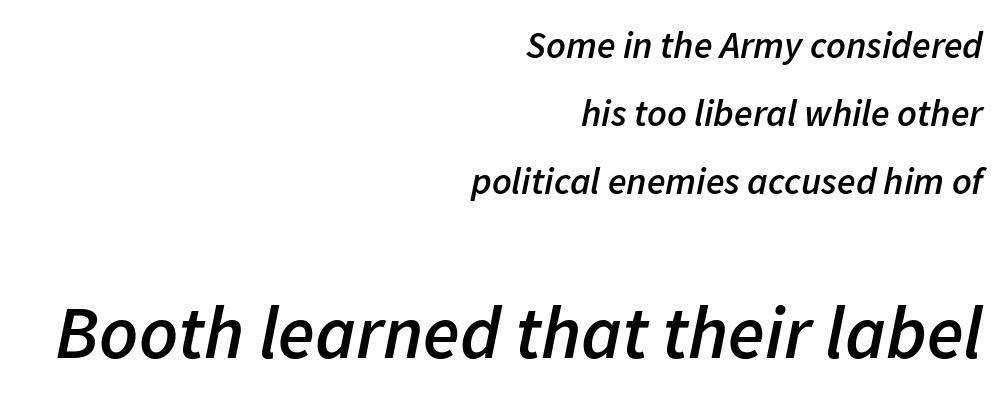
{"italic": "yes", "lean": "right", "slant_degrees": 11, "bold": "semi", "weight": "semibold", "width": "normal", "stroke_contrast": "low", "x_height": "medium", "monospaced": "no", "underline": "no", "align": "right", "line_spacing_ratio": 1.79, "letter_spacing": "normal", "letter_spacing_em": 0.0, "larger_block": "second", "size_ratio": 1.97, "glyph_px": 75}
